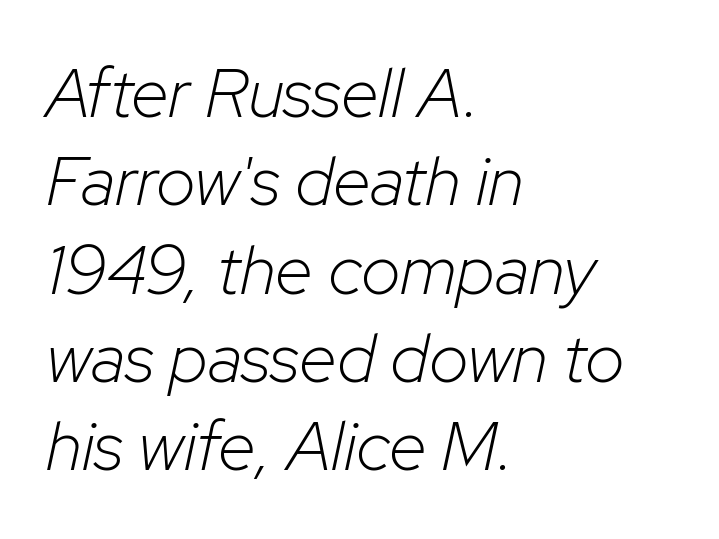
{"italic": "yes", "lean": "right", "slant_degrees": 12, "bold": "no", "weight": "light", "width": "normal", "stroke_contrast": "low", "x_height": "medium", "monospaced": "no", "underline": "no", "align": "left", "line_spacing": "normal", "line_spacing_ratio": 1.28, "letter_spacing": "normal", "letter_spacing_em": 0.0, "glyph_px": 69}
